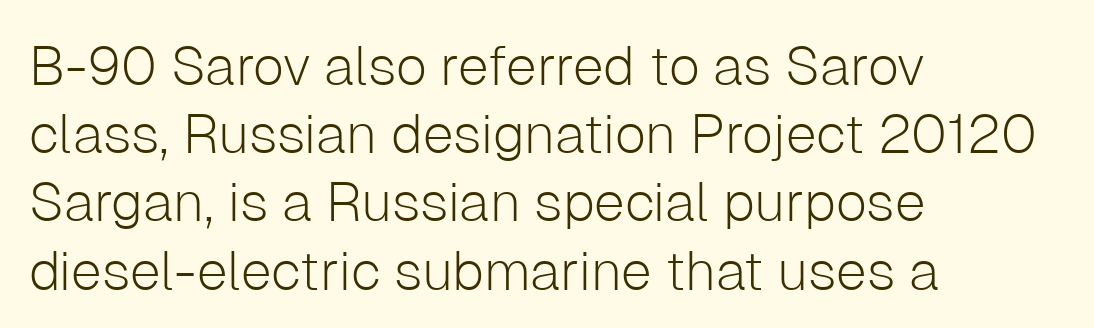
{"serif": "no", "italic": "no", "bold": "no", "weight": "light", "width": "normal", "stroke_contrast": "low", "x_height": "medium", "monospaced": "no", "underline": "no", "align": "left", "line_spacing_ratio": 1.24, "letter_spacing": "normal", "letter_spacing_em": 0.0, "glyph_px": 55}
